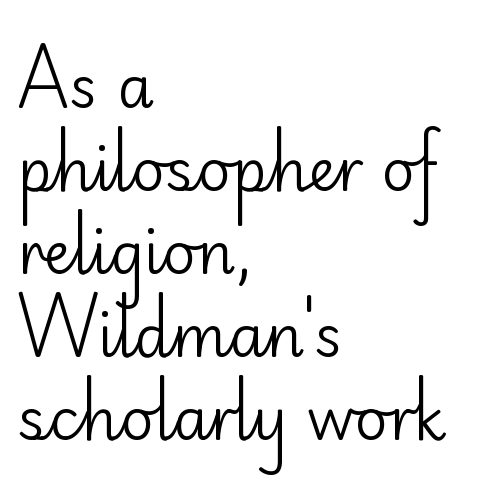
{"serif": "no", "italic": "no", "bold": "no", "weight": "regular", "width": "normal", "stroke_contrast": "low", "x_height": "small", "monospaced": "no", "underline": "no", "align": "left", "line_spacing": "normal", "line_spacing_ratio": 1.43, "letter_spacing": "normal", "letter_spacing_em": 0.0, "glyph_px": 58}
